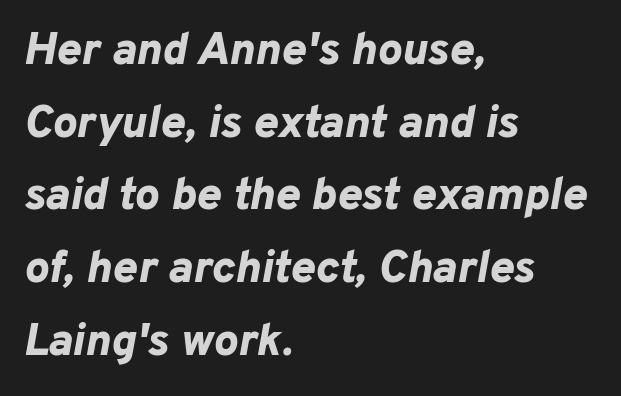
Q: Is the text bold? A: Yes.
Q: Is the text italic (slanted)? A: Yes, it leans right by about 10 degrees.
Q: Is the text underlined? A: No.
Q: How is the paragraph aligned? A: Left-aligned.
Q: Is the spacing between letters normal or unusually wide? A: Normal.
Q: Is the spacing between lines tight, normal or loose? A: Normal.
Q: Width (condensed, normal, or wide)? A: Normal.
Q: Stroke contrast? A: Low.
Q: x-height? A: Medium.
Q: Monospaced? A: No.
